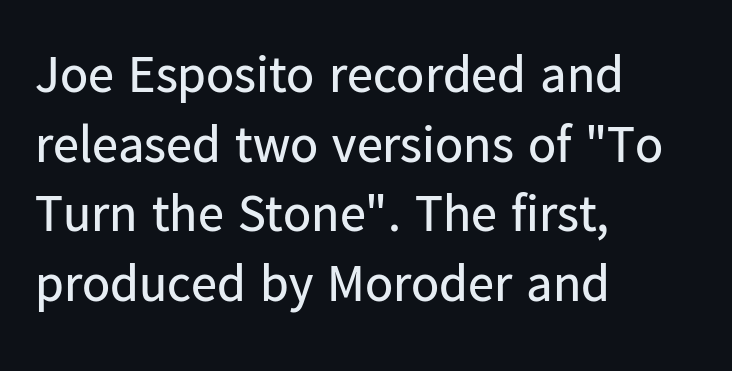
Q: Is the text bold? A: No.
Q: Is the text italic (slanted)? A: No, it is upright.
Q: Is the typeface a serif or a sans-serif typeface? A: Sans-serif.
Q: Is the text underlined? A: No.
Q: How is the paragraph aligned? A: Left-aligned.
Q: Is the spacing between letters normal or unusually wide? A: Normal.
Q: Is the spacing between lines tight, normal or loose? A: Normal.
Q: Width (condensed, normal, or wide)? A: Normal.
Q: Stroke contrast? A: Low.
Q: x-height? A: Medium.
Q: Monospaced? A: No.
